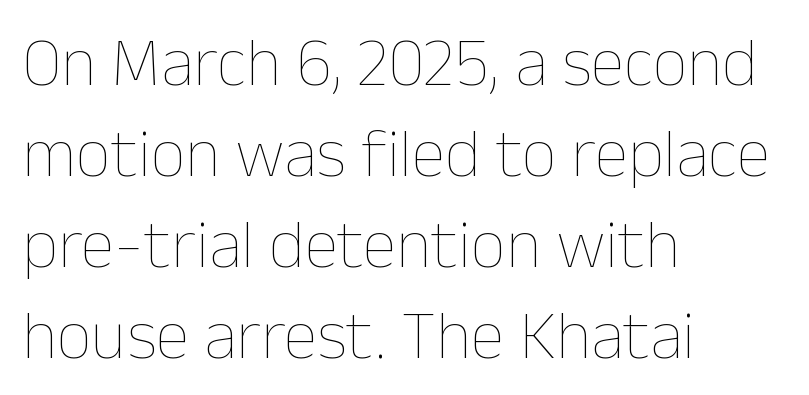
The image shows 69 px thin type, upright; set left-aligned, normal line spacing (1.32x), normal letter spacing, not underlined; low stroke contrast and a medium x-height.
